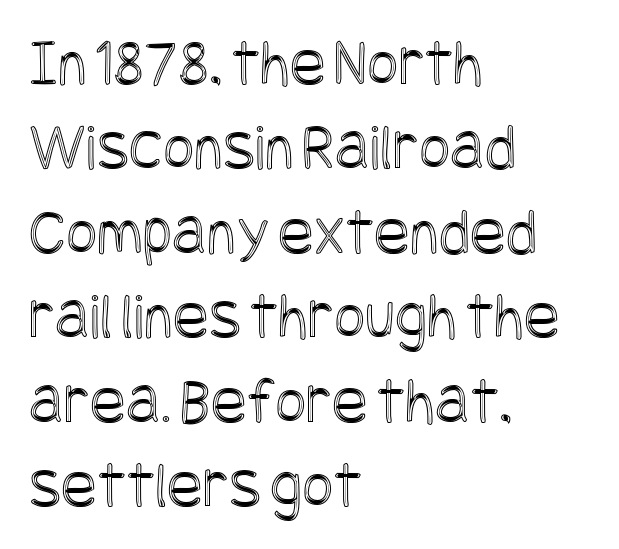
{"italic": "no", "width": "condensed", "x_height": "large", "underline": "no", "align": "left", "line_spacing": "normal", "line_spacing_ratio": 1.26, "letter_spacing": "normal", "letter_spacing_em": 0.0, "glyph_px": 67}
